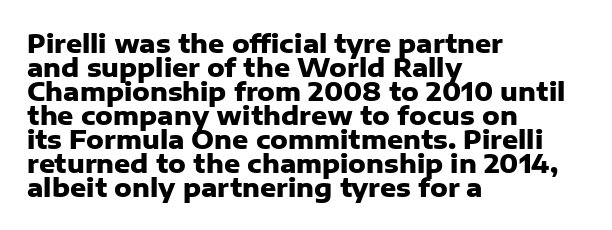
Q: Is the text bold? A: Yes.
Q: Is the text italic (slanted)? A: No, it is upright.
Q: Is the text underlined? A: No.
Q: How is the paragraph aligned? A: Left-aligned.
Q: Is the spacing between letters normal or unusually wide? A: Normal.
Q: Is the spacing between lines tight, normal or loose? A: Tight.
